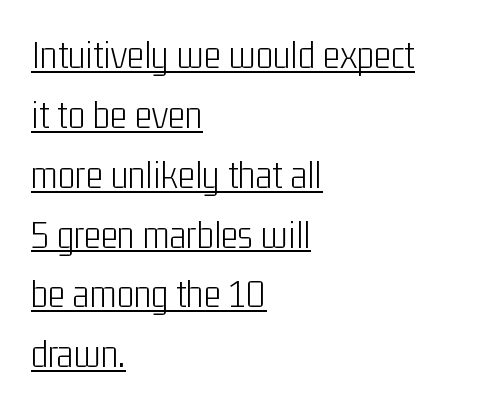
If you drew a line through each stem, it would be perfectly vertical. Vertical stems look standard width or narrower in stroke. The rendering anchors every line to the left-hand side. Looks like someone drew a line under every word here.
